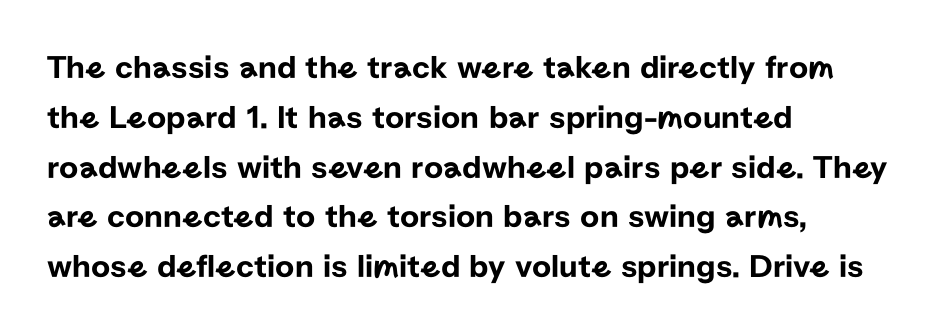
{"serif": "no", "italic": "no", "width": "normal", "stroke_contrast": "low", "x_height": "medium", "monospaced": "no", "underline": "no", "align": "left", "line_spacing": "normal", "line_spacing_ratio": 1.51, "letter_spacing": "normal", "letter_spacing_em": 0.0, "glyph_px": 33}
